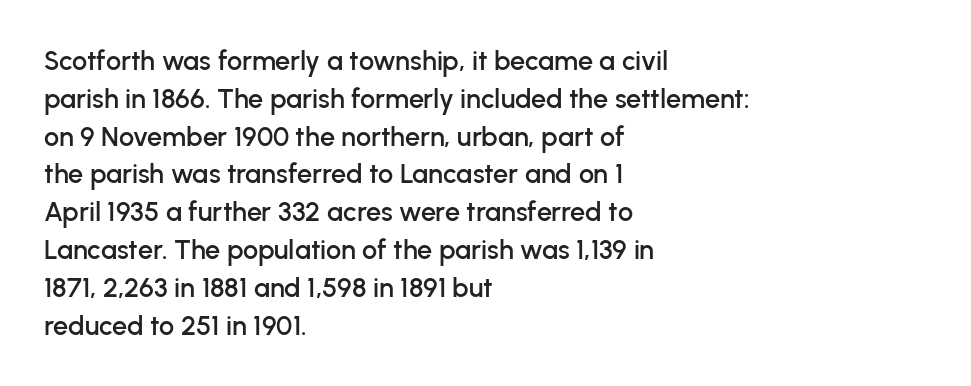
{"italic": "no", "underline": "no", "align": "left", "line_spacing": "normal", "line_spacing_ratio": 1.4, "letter_spacing": "normal", "letter_spacing_em": 0.0, "glyph_px": 27}
